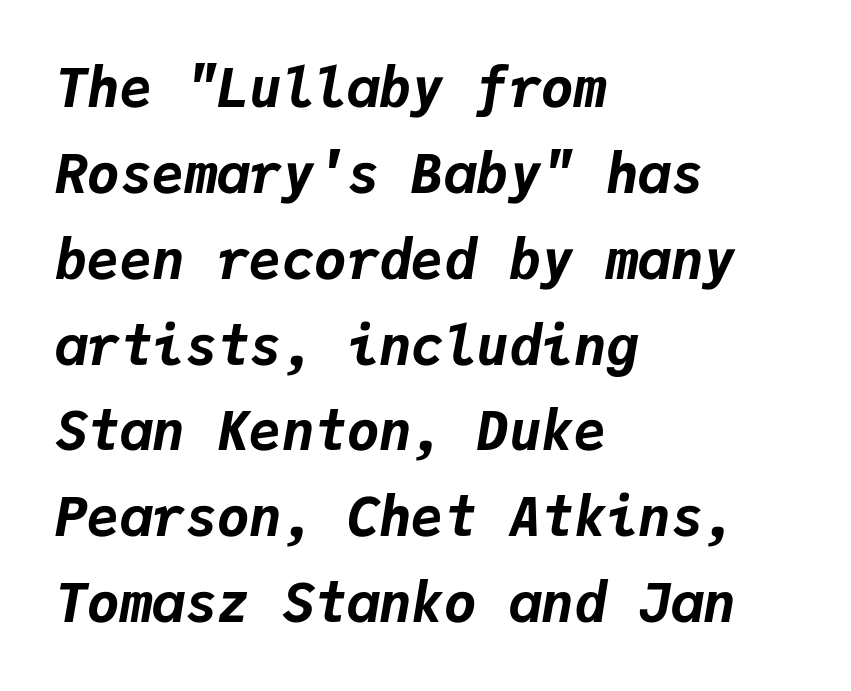
The image shows 54 px bold type, italic (leaning right), monospaced; set left-aligned, normal line spacing (1.59x), normal letter spacing, not underlined; low stroke contrast and a medium x-height.
